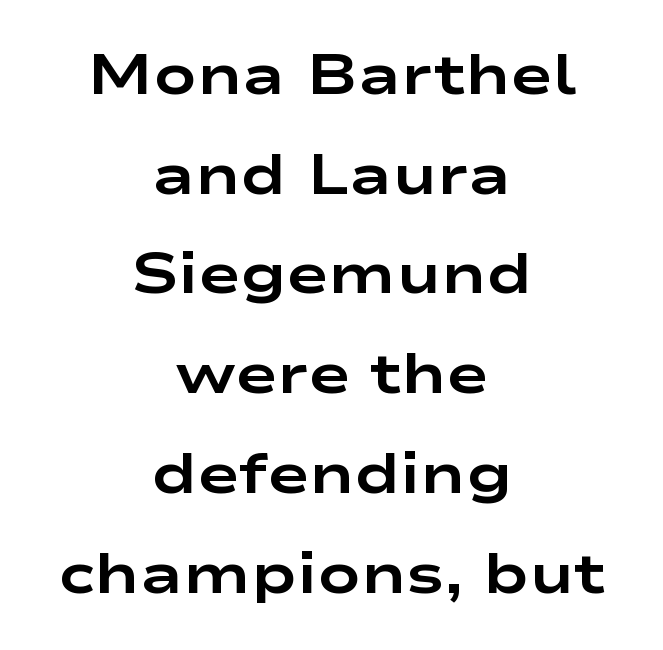
The image shows 57 px bold, wide sans-serif type, upright; set centered, line spacing 1.75x, normal letter spacing, not underlined; low stroke contrast and a medium x-height.
